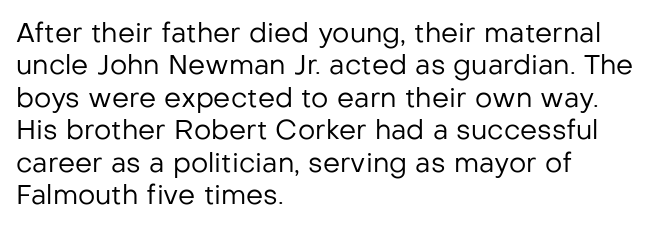
The font is comparable to plain body text, perhaps lighter. Line starts are locked; line ends wander. Nothing unusual about the tracking: characters are spaced as the font intends. The type sits square on the baseline with zero lean. Rule under the text: the space is simply empty.
